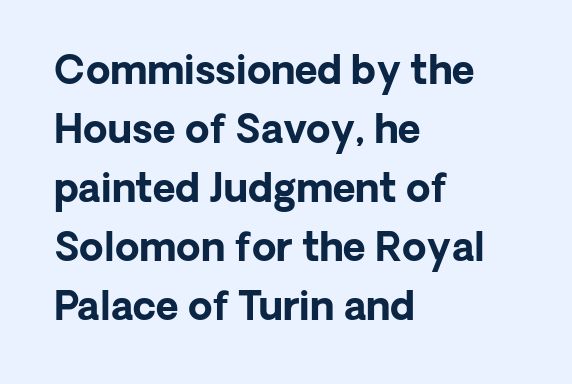
{"serif": "no", "italic": "no", "bold": "yes", "weight": "bold", "width": "normal", "stroke_contrast": "low", "x_height": "medium", "monospaced": "no", "underline": "no", "align": "left", "line_spacing": "normal", "line_spacing_ratio": 1.51, "letter_spacing": "normal", "letter_spacing_em": 0.0, "glyph_px": 39}
